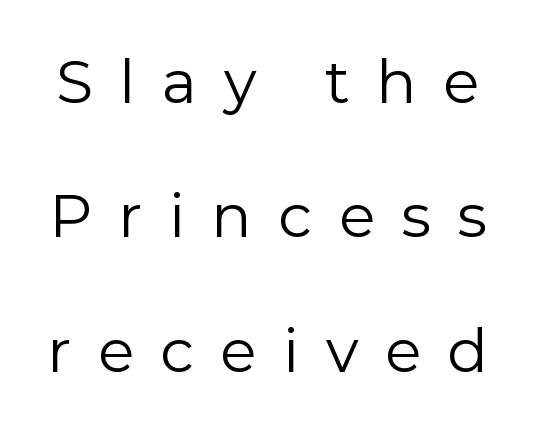
Q: Is the text bold? A: No.
Q: Is the text italic (slanted)? A: No, it is upright.
Q: Is the typeface a serif or a sans-serif typeface? A: Sans-serif.
Q: Is the text underlined? A: No.
Q: Is the spacing between letters normal or unusually wide? A: Unusually wide.
Q: Is the spacing between lines tight, normal or loose? A: Loose.
Q: Width (condensed, normal, or wide)? A: Normal.
Q: Stroke contrast? A: Low.
Q: x-height? A: Medium.
Q: Monospaced? A: No.
